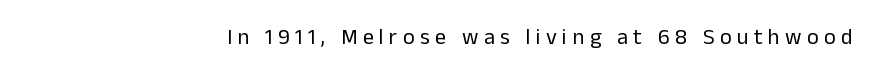
Vertical strokes here are truly vertical. The words here are not underlined. Glyph-to-glyph distance is far greater than everyday printed text. Letters have the restrained weight of plain body copy at most.
